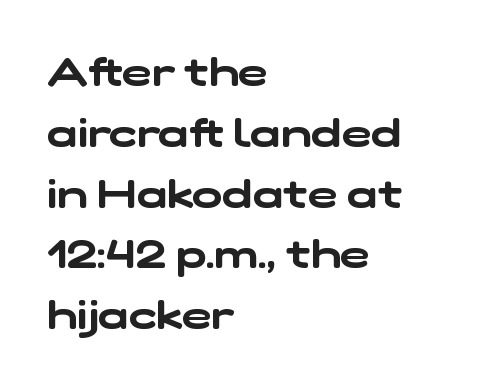
The image shows 40 px wide sans-serif type; set left-aligned, normal line spacing (1.52x), normal letter spacing, not underlined; low stroke contrast and a medium x-height.
